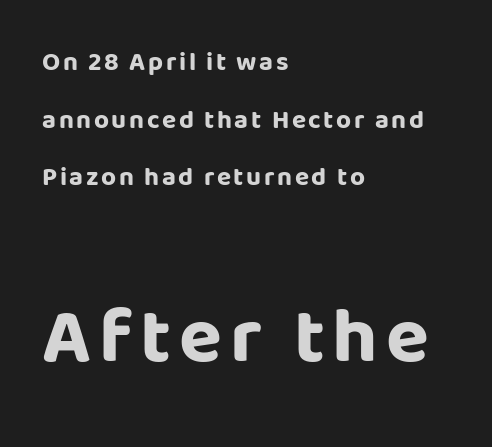
{"serif": "no", "italic": "no", "bold": "yes", "weight": "bold", "width": "normal", "stroke_contrast": "low", "x_height": "large", "monospaced": "no", "underline": "no", "align": "left", "line_spacing": "loose", "line_spacing_ratio": 2.22, "larger_block": "second", "size_ratio": 3.04, "glyph_px": 79}
